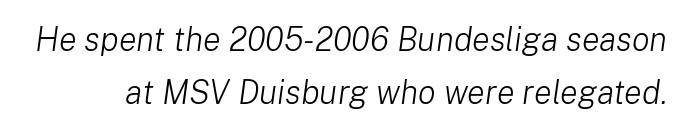
{"italic": "yes", "lean": "right", "slant_degrees": 8, "bold": "no", "weight": "light", "width": "normal", "stroke_contrast": "low", "x_height": "medium", "monospaced": "no", "underline": "no", "line_spacing": "normal", "line_spacing_ratio": 1.61, "letter_spacing": "normal", "letter_spacing_em": 0.0, "glyph_px": 33}
